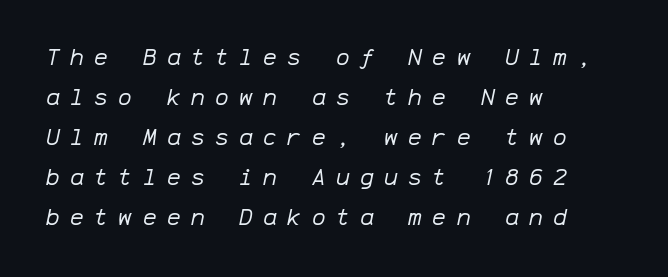
The image shows 23 px text type, italic (leaning right); set left-aligned, line spacing 1.74x, unusually wide letter spacing (+0.45 em), not underlined.
